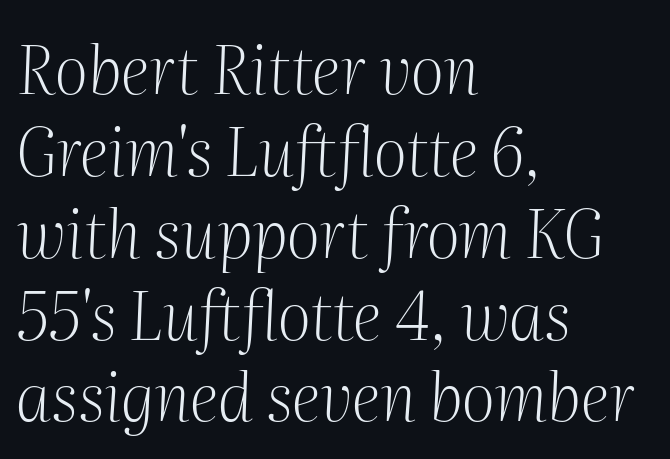
Words appear dense and cohesive because spacing is normal. Plain, unruled lines of type. The typeface chosen for these lines features serifs. The rendering anchors every line to the left-hand side. The face used here is proportionally spaced, like ordinary book or web type. The typesetting does not lean heavy: it is not bold.
